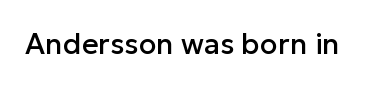
The image shows 29 px sans-serif type, upright; set normal letter spacing, not underlined; low stroke contrast and a medium x-height.
